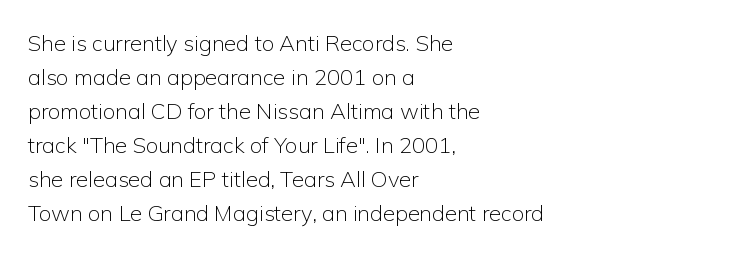
{"italic": "no", "bold": "no", "underline": "no", "align": "left", "line_spacing": "normal", "line_spacing_ratio": 1.55, "letter_spacing": "normal", "letter_spacing_em": 0.0, "glyph_px": 22}
